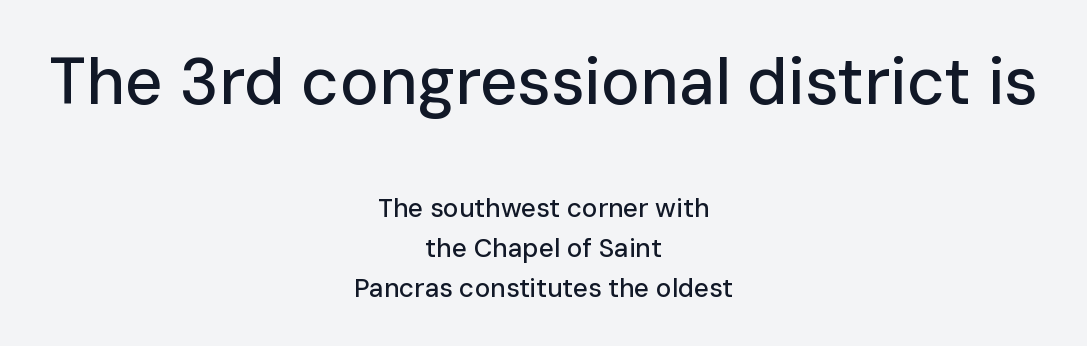
Q: Is the text italic (slanted)? A: No, it is upright.
Q: Is the typeface a serif or a sans-serif typeface? A: Sans-serif.
Q: Is the text underlined? A: No.
Q: How is the paragraph aligned? A: Centered.
Q: Is the spacing between letters normal or unusually wide? A: Normal.
Q: Is the spacing between lines tight, normal or loose? A: Normal.
Q: Which block of text is set in a larger size, the first (top) or the second (bottom)? A: The first (top) one.
Q: Width (condensed, normal, or wide)? A: Normal.
Q: Stroke contrast? A: Low.
Q: x-height? A: Medium.
Q: Monospaced? A: No.
